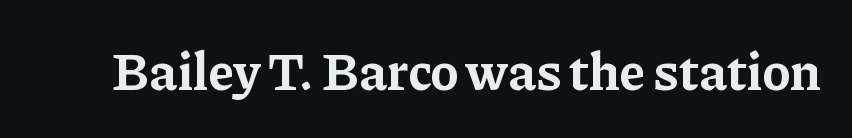
The image shows 53 px bold serif type, upright; set normal letter spacing, not underlined; low stroke contrast and a medium x-height.
